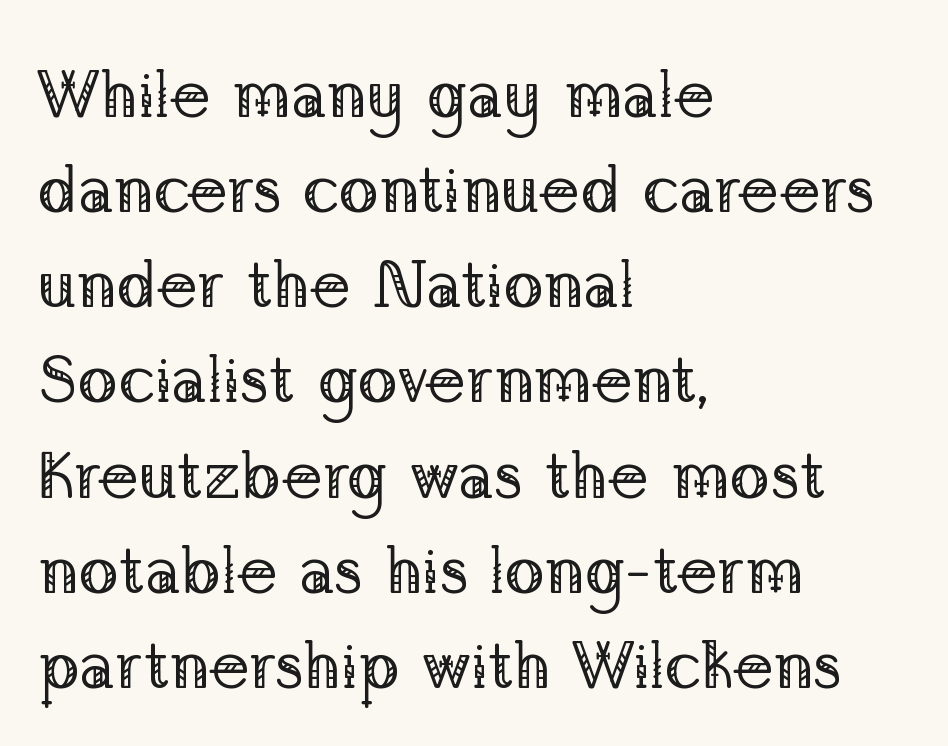
The image shows 67 px regular-weight serif type, upright; set left-aligned, normal line spacing (1.42x), normal letter spacing, not underlined; low stroke contrast and a medium x-height.
